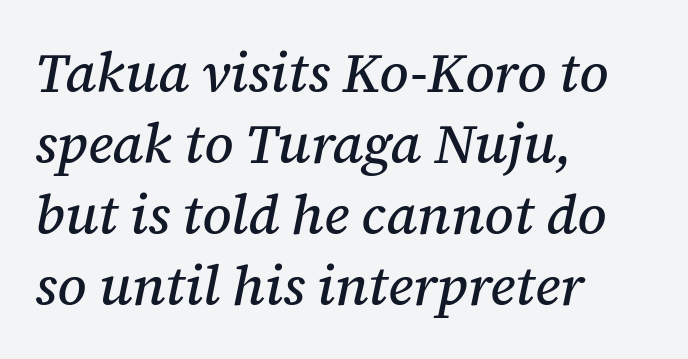
Q: Is the text italic (slanted)? A: Yes, it leans right by about 12 degrees.
Q: Is the typeface a serif or a sans-serif typeface? A: Serif.
Q: Is the text underlined? A: No.
Q: How is the paragraph aligned? A: Left-aligned.
Q: Is the spacing between letters normal or unusually wide? A: Normal.
Q: Is the spacing between lines tight, normal or loose? A: Normal.
Q: Width (condensed, normal, or wide)? A: Normal.
Q: Stroke contrast? A: Medium.
Q: x-height? A: Medium.
Q: Monospaced? A: No.
